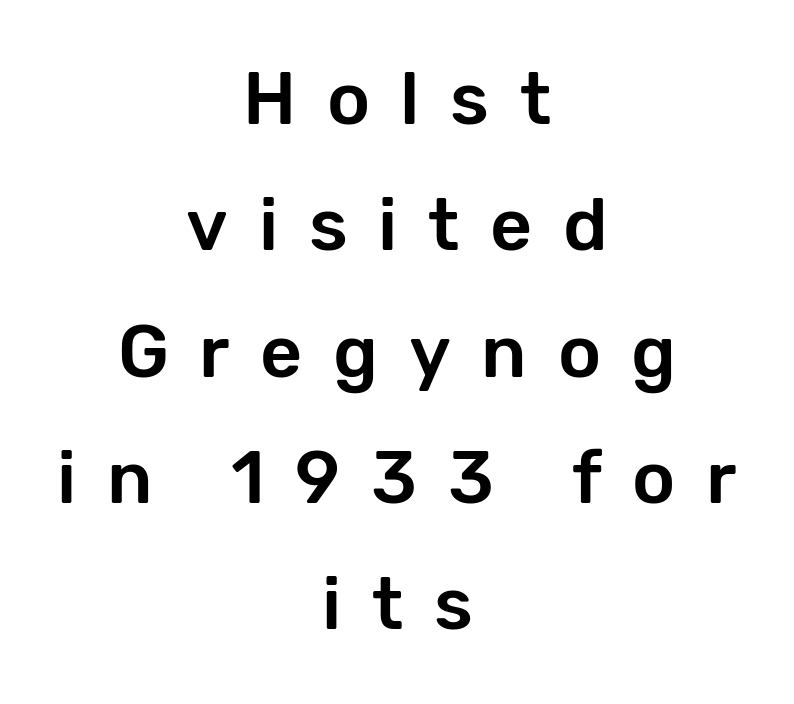
{"serif": "no", "italic": "no", "width": "normal", "stroke_contrast": "low", "x_height": "medium", "monospaced": "no", "underline": "no", "align": "center", "line_spacing_ratio": 1.73, "letter_spacing": "wide", "letter_spacing_em": 0.42, "glyph_px": 73}
